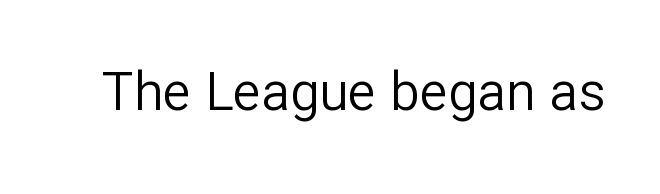
The image shows 53 px regular-weight sans-serif type, upright; set normal letter spacing, not underlined; low stroke contrast and a medium x-height.
